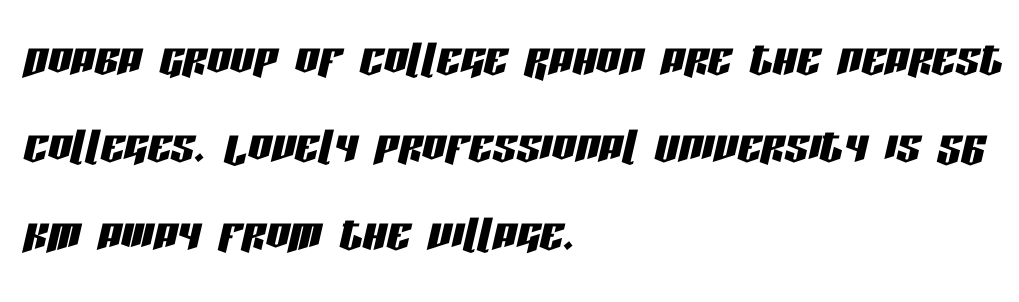
Has an underline been added? It has not. Compared with a centered layout, this one pins lines to the left instead. These lines sit exactly where default settings would place them. The rendering keeps characters at their native spacing.
